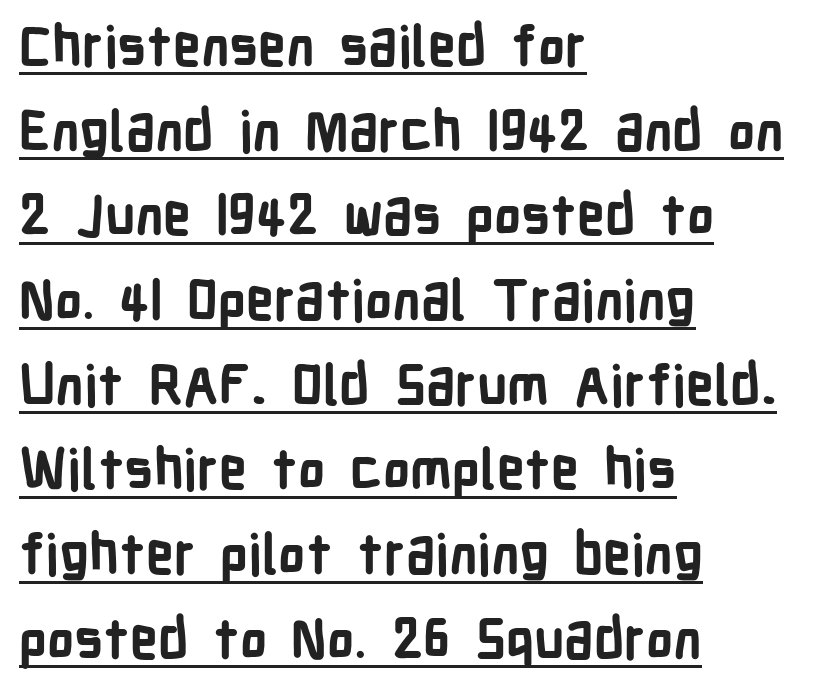
{"serif": "no", "italic": "no", "bold": "yes", "weight": "bold", "width": "condensed", "stroke_contrast": "low", "x_height": "medium", "monospaced": "no", "underline": "yes", "align": "left", "line_spacing": "normal", "line_spacing_ratio": 1.54, "letter_spacing": "normal", "letter_spacing_em": 0.0, "glyph_px": 55}
